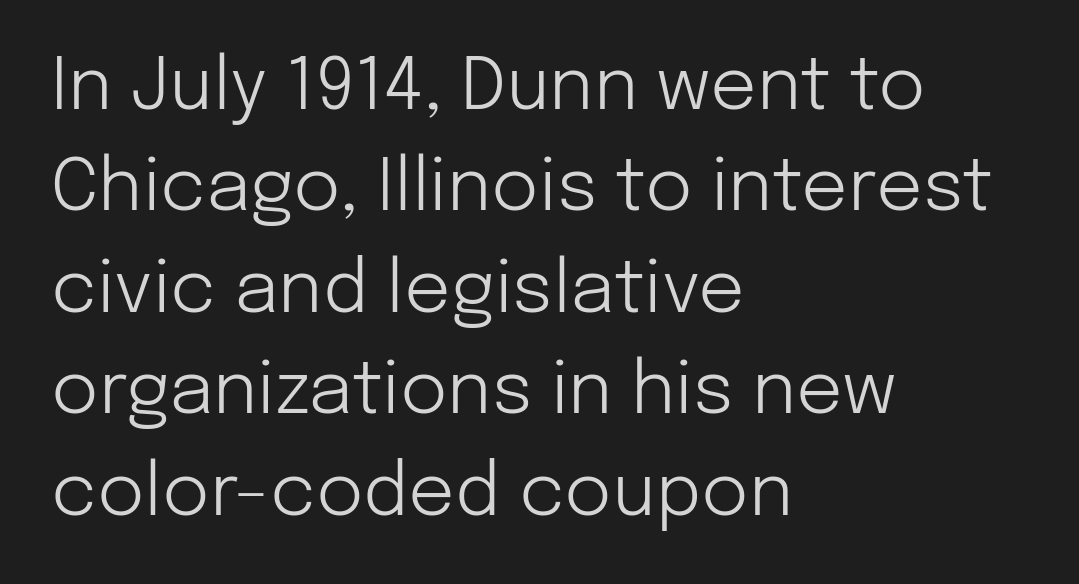
The image shows 73 px light sans-serif type, upright; set left-aligned, normal line spacing (1.39x), normal letter spacing, not underlined; low stroke contrast and a medium x-height.
